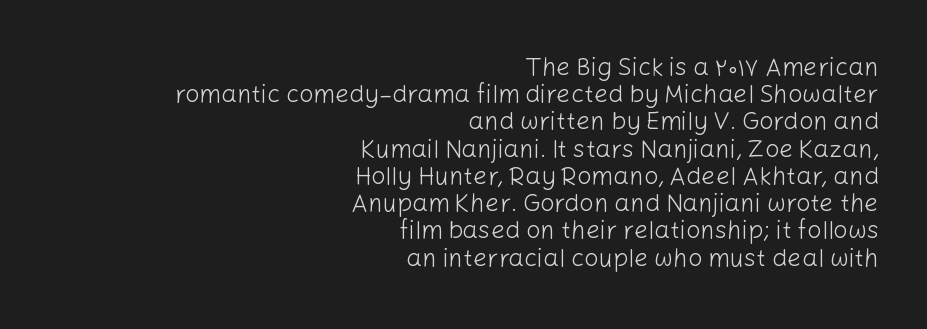
Q: Is the text bold? A: No.
Q: Is the text italic (slanted)? A: No, it is upright.
Q: Is the text underlined? A: No.
Q: How is the paragraph aligned? A: Right-aligned.
Q: Is the spacing between letters normal or unusually wide? A: Normal.
Q: Is the spacing between lines tight, normal or loose? A: Tight.
